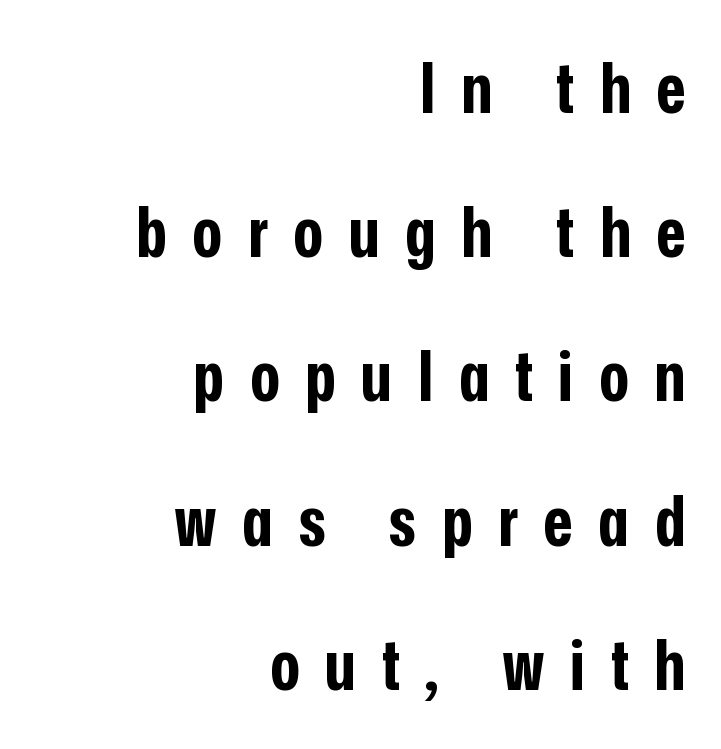
Q: Is the text bold? A: Yes.
Q: Is the text italic (slanted)? A: No, it is upright.
Q: Is the typeface a serif or a sans-serif typeface? A: Sans-serif.
Q: Is the text underlined? A: No.
Q: How is the paragraph aligned? A: Right-aligned.
Q: Is the spacing between letters normal or unusually wide? A: Unusually wide.
Q: Is the spacing between lines tight, normal or loose? A: Loose.
Q: Width (condensed, normal, or wide)? A: Condensed.
Q: Stroke contrast? A: Low.
Q: x-height? A: Medium.
Q: Monospaced? A: No.
